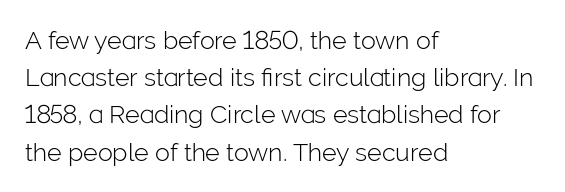
The image shows 25 px text type, upright; set left-aligned, normal line spacing (1.49x), normal letter spacing, not underlined.
